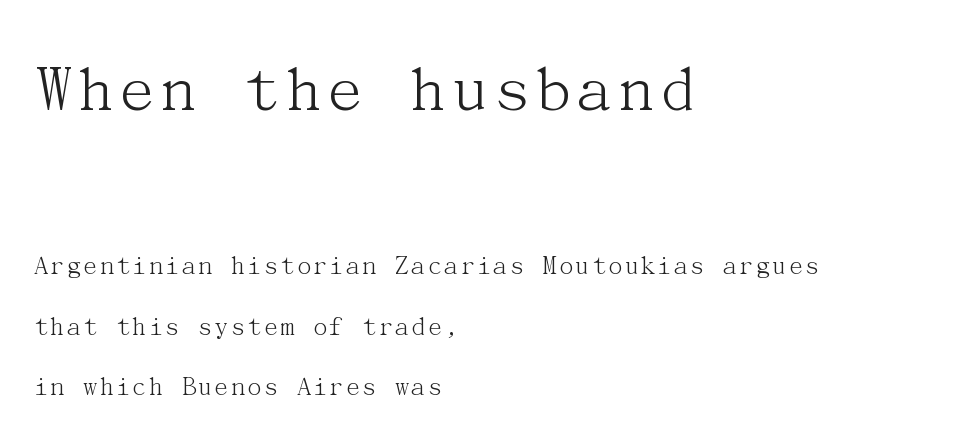
Upright lettering throughout. The space beneath each line is pristine and unruled. The characters display serif detailing at their extremities. These two chunks differ in scale, with the top chunk taking the larger measure.
